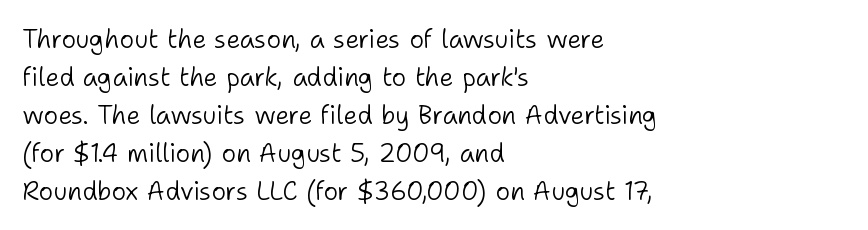
The image shows 25 px text type, upright; set left-aligned, normal line spacing (1.52x), normal letter spacing, not underlined.
